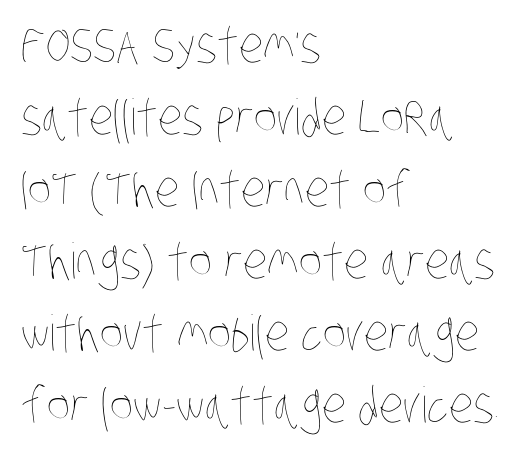
{"bold": "no", "weight": "thin", "width": "condensed", "stroke_contrast": "low", "x_height": "large", "monospaced": "no", "underline": "no", "align": "left", "line_spacing": "normal", "line_spacing_ratio": 1.47, "letter_spacing": "normal", "letter_spacing_em": 0.0, "glyph_px": 49}
